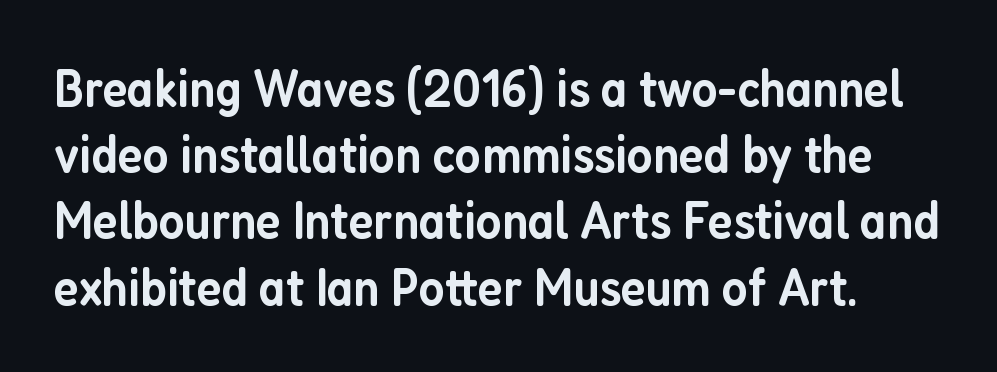
Q: Is the text bold? A: Semi-bold.
Q: Is the text italic (slanted)? A: No, it is upright.
Q: Is the typeface a serif or a sans-serif typeface? A: Sans-serif.
Q: Is the text underlined? A: No.
Q: Is the spacing between letters normal or unusually wide? A: Normal.
Q: Is the spacing between lines tight, normal or loose? A: Normal.
Q: Width (condensed, normal, or wide)? A: Condensed.
Q: Stroke contrast? A: Low.
Q: x-height? A: Medium.
Q: Monospaced? A: No.
